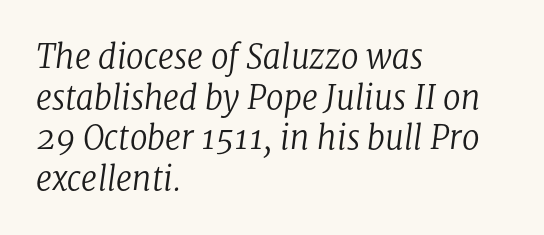
{"serif": "yes", "italic": "yes", "lean": "right", "slant_degrees": 8, "bold": "no", "weight": "regular", "width": "normal", "stroke_contrast": "low", "x_height": "medium", "monospaced": "no", "underline": "no", "align": "left", "line_spacing": "normal", "line_spacing_ratio": 1.27, "letter_spacing": "normal", "letter_spacing_em": 0.0, "glyph_px": 32}
